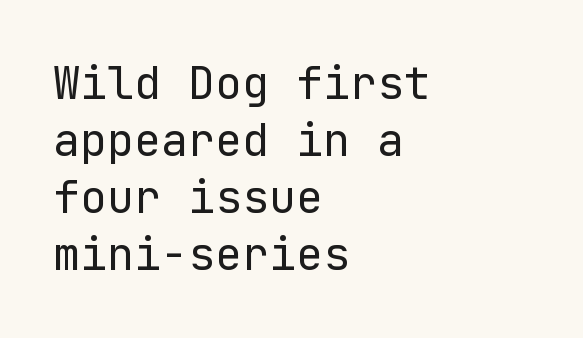
{"serif": "no", "italic": "no", "bold": "no", "weight": "regular", "width": "normal", "stroke_contrast": "low", "x_height": "medium", "underline": "no", "align": "left", "line_spacing": "normal", "line_spacing_ratio": 1.27, "letter_spacing": "normal", "letter_spacing_em": 0.0, "glyph_px": 45}
